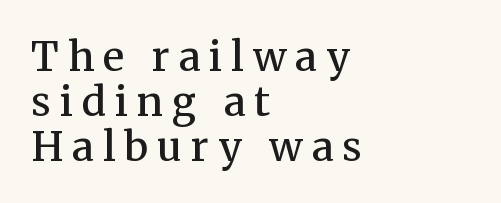
This is serif lettering, the kind often seen in printed books. Horizontally, the lines are justified to the leading edge only. Style check: upright. Horizontal bands of white between lines are thin slivers.
